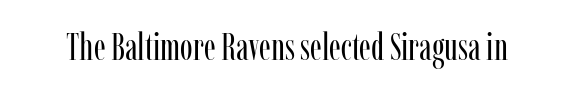
The image shows 38 px regular-weight, condensed serif type, upright; set normal letter spacing, not underlined; low stroke contrast and a medium x-height.
